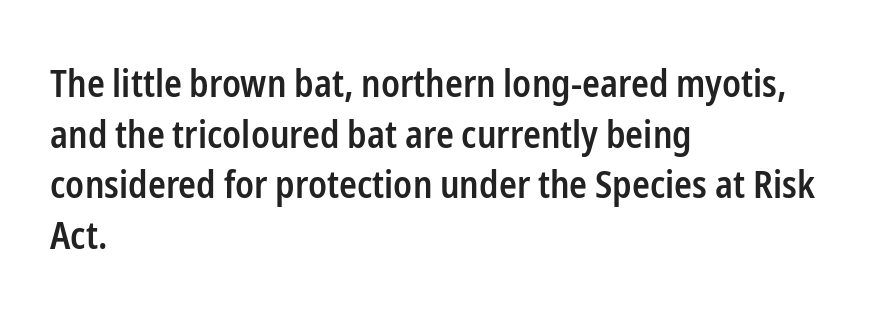
{"serif": "no", "italic": "no", "bold": "semi", "weight": "semibold", "width": "condensed", "stroke_contrast": "low", "x_height": "medium", "monospaced": "no", "underline": "no", "align": "left", "line_spacing": "normal", "line_spacing_ratio": 1.37, "letter_spacing": "normal", "letter_spacing_em": 0.0, "glyph_px": 37}
